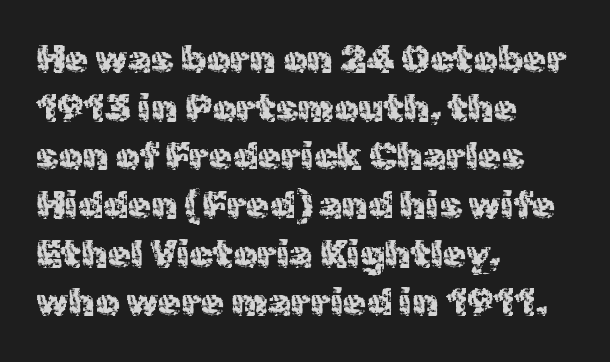
The image shows 38 px regular-weight sans-serif type, upright; set left-aligned, normal line spacing (1.28x), normal letter spacing, not underlined; a medium x-height.
